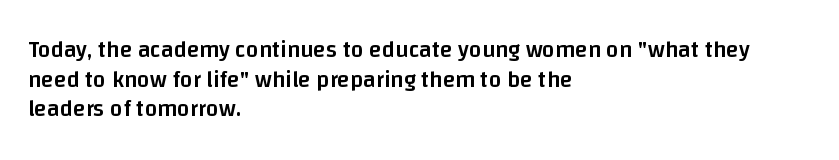
Q: Is the text bold? A: Semi-bold.
Q: Is the text italic (slanted)? A: No, it is upright.
Q: Is the text underlined? A: No.
Q: How is the paragraph aligned? A: Left-aligned.
Q: Is the spacing between letters normal or unusually wide? A: Normal.
Q: Is the spacing between lines tight, normal or loose? A: Normal.
